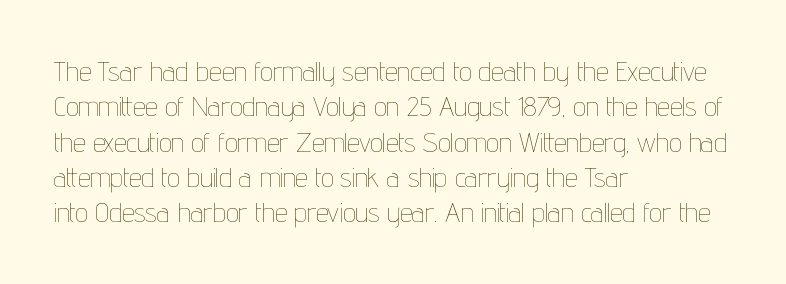
Q: Is the text bold? A: No.
Q: Is the text italic (slanted)? A: No, it is upright.
Q: Is the text underlined? A: No.
Q: How is the paragraph aligned? A: Left-aligned.
Q: Is the spacing between letters normal or unusually wide? A: Normal.
Q: Is the spacing between lines tight, normal or loose? A: Normal.
Q: Width (condensed, normal, or wide)? A: Condensed.
Q: Stroke contrast? A: Low.
Q: x-height? A: Medium.
Q: Monospaced? A: No.
